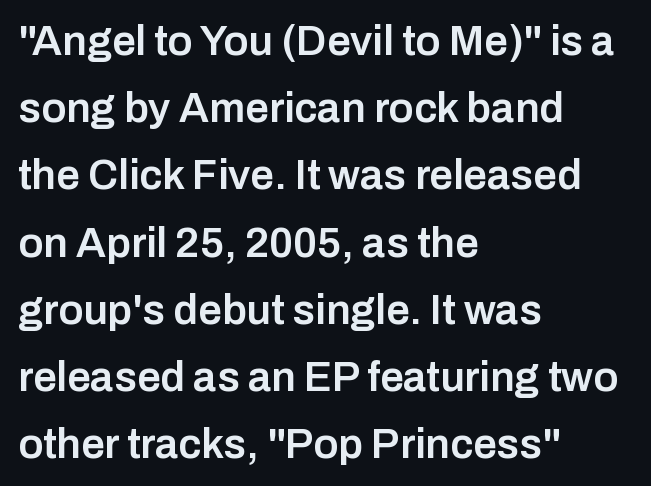
{"serif": "no", "italic": "no", "bold": "semi", "weight": "semibold", "width": "normal", "stroke_contrast": "low", "x_height": "medium", "monospaced": "no", "underline": "no", "align": "left", "line_spacing": "normal", "line_spacing_ratio": 1.6, "letter_spacing": "normal", "letter_spacing_em": 0.0, "glyph_px": 42}
